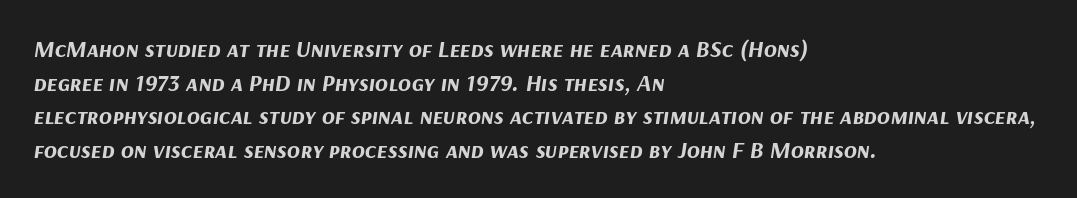
Q: Is the text bold? A: Yes.
Q: Is the text italic (slanted)? A: Yes, it leans right by about 9 degrees.
Q: Is the text underlined? A: No.
Q: How is the paragraph aligned? A: Left-aligned.
Q: Is the spacing between letters normal or unusually wide? A: Normal.
Q: Is the spacing between lines tight, normal or loose? A: Normal.
